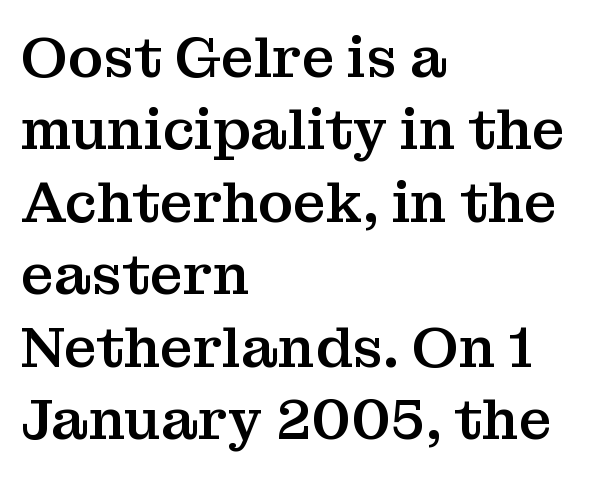
{"serif": "yes", "italic": "no", "width": "normal", "stroke_contrast": "medium", "x_height": "medium", "monospaced": "no", "underline": "no", "align": "left", "line_spacing": "normal", "line_spacing_ratio": 1.27, "letter_spacing": "normal", "letter_spacing_em": 0.0, "glyph_px": 57}
